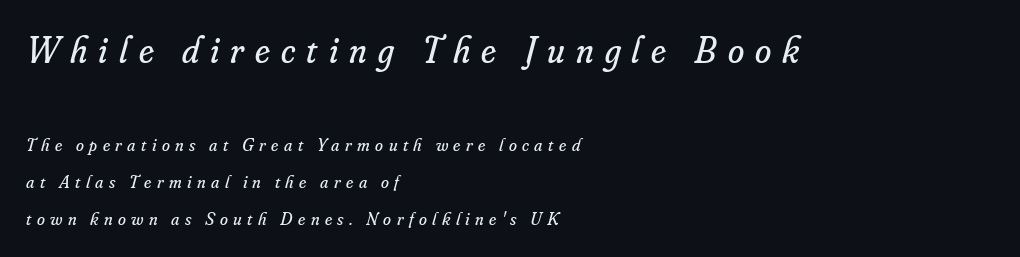
Q: Is the text bold? A: No.
Q: Is the text italic (slanted)? A: Yes, it leans right by about 16 degrees.
Q: Is the typeface a serif or a sans-serif typeface? A: Serif.
Q: Is the text underlined? A: No.
Q: How is the paragraph aligned? A: Left-aligned.
Q: Is the spacing between letters normal or unusually wide? A: Unusually wide.
Q: Is the spacing between lines tight, normal or loose? A: Loose.
Q: Which block of text is set in a larger size, the first (top) or the second (bottom)? A: The first (top) one.
Q: Width (condensed, normal, or wide)? A: Normal.
Q: Stroke contrast? A: Low.
Q: x-height? A: Small.
Q: Monospaced? A: No.
